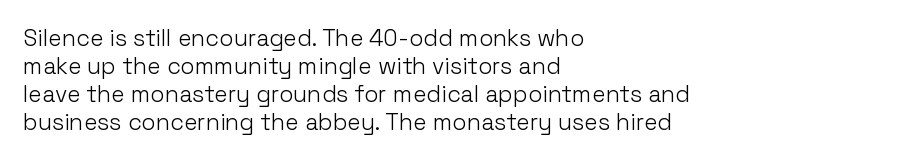
Q: Is the text bold? A: No.
Q: Is the text italic (slanted)? A: No, it is upright.
Q: Is the text underlined? A: No.
Q: How is the paragraph aligned? A: Left-aligned.
Q: Is the spacing between letters normal or unusually wide? A: Normal.
